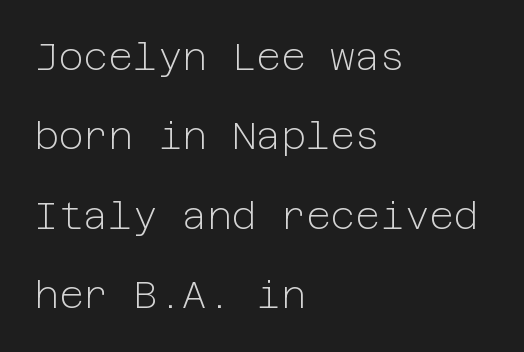
{"serif": "no", "italic": "no", "bold": "no", "weight": "light", "width": "normal", "stroke_contrast": "low", "x_height": "medium", "underline": "no", "align": "left", "line_spacing": "loose", "line_spacing_ratio": 2.09, "letter_spacing": "normal", "letter_spacing_em": 0.0, "glyph_px": 38}
